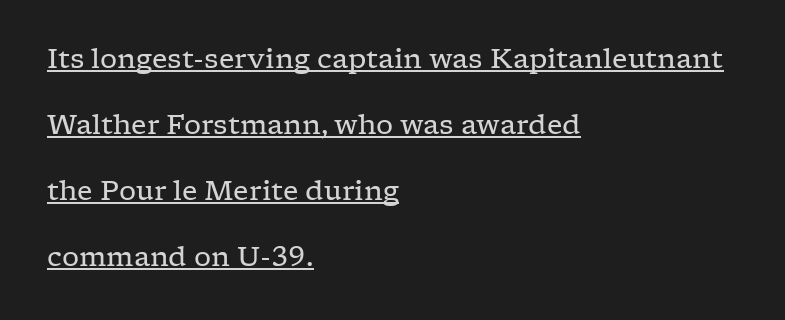
Q: Is the text bold? A: No.
Q: Is the text italic (slanted)? A: No, it is upright.
Q: Is the text underlined? A: Yes.
Q: How is the paragraph aligned? A: Left-aligned.
Q: Is the spacing between letters normal or unusually wide? A: Normal.
Q: Is the spacing between lines tight, normal or loose? A: Loose.
